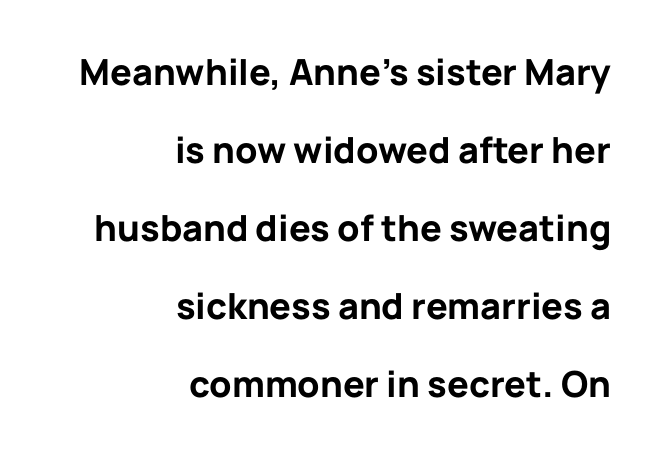
The space beneath each line is pristine and unruled. Look at the bottom of the vertical strokes: they stop flat, with no serifs. Every row of glyphs terminates at an identical x-position on the right. This is roman type, the default non-slanted kind. Do the characters align in a grid? No, the font is proportional. Vertically, the passage feels expansive, rows floating well apart.
